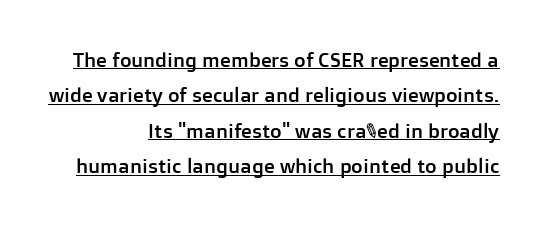
{"italic": "no", "underline": "yes", "align": "right", "line_spacing_ratio": 1.77, "letter_spacing": "normal", "letter_spacing_em": 0.0, "glyph_px": 20}
